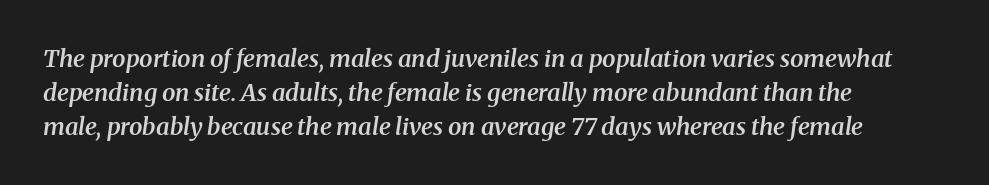
Q: Is the text bold? A: Semi-bold.
Q: Is the text italic (slanted)? A: Yes, it leans right by about 8 degrees.
Q: Is the text underlined? A: No.
Q: How is the paragraph aligned? A: Left-aligned.
Q: Is the spacing between letters normal or unusually wide? A: Normal.
Q: Is the spacing between lines tight, normal or loose? A: Normal.
